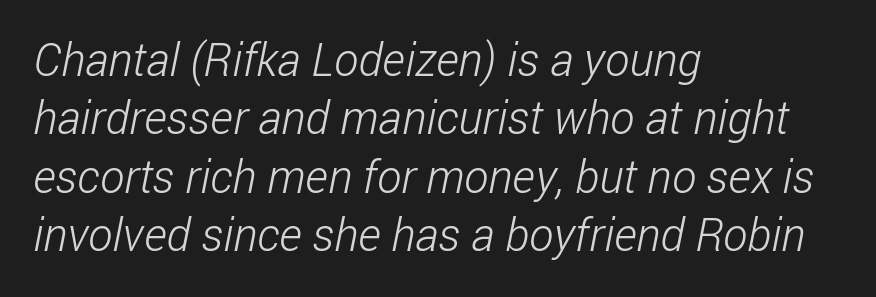
Varying glyph widths throughout — classic text-font behaviour. Type style note: lacks serifs. Alignment: flush left. The space directly below the letters is spotless. The font sits on the lighter half of the weight spectrum, regular included.
